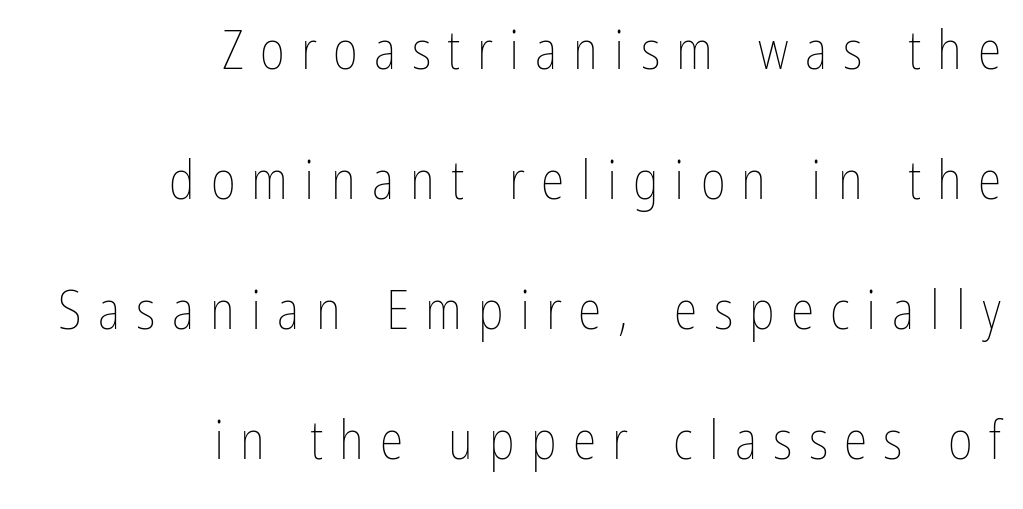
The image shows 54 px thin, condensed type, upright; set right-aligned, loose line spacing (2.41x), unusually wide letter spacing (+0.3 em), not underlined; low stroke contrast and a medium x-height.
